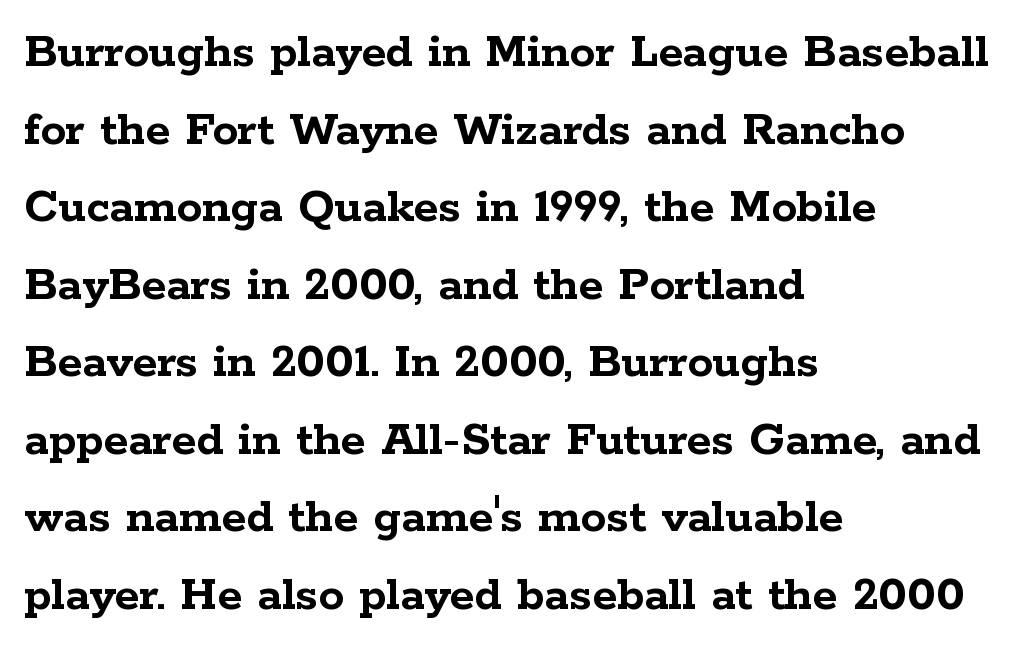
The image shows 51 px semibold, wide serif type, upright; set left-aligned, normal line spacing (1.52x), normal letter spacing, not underlined; low stroke contrast and a medium x-height.
